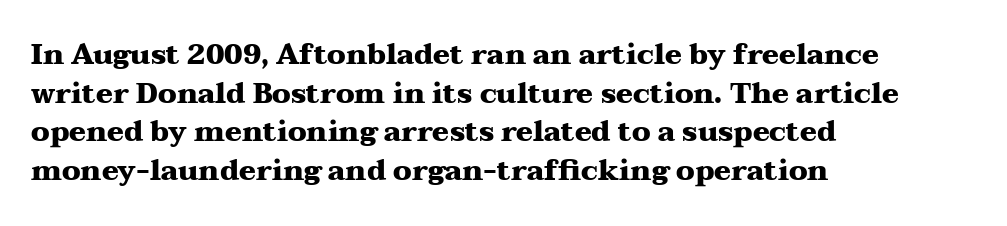
It's the straight-up-and-down kind of type. Do the characters align in a grid? No, the font is proportional. Tracking value appears to be zero — textbook default spacing. The glyphs in this specimen are seriffed. Set as a true bold cut, around the 700 mark.
